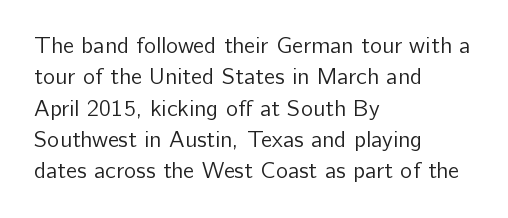
The image shows 23 px text type, upright; set left-aligned, normal line spacing (1.36x), normal letter spacing, not underlined.
